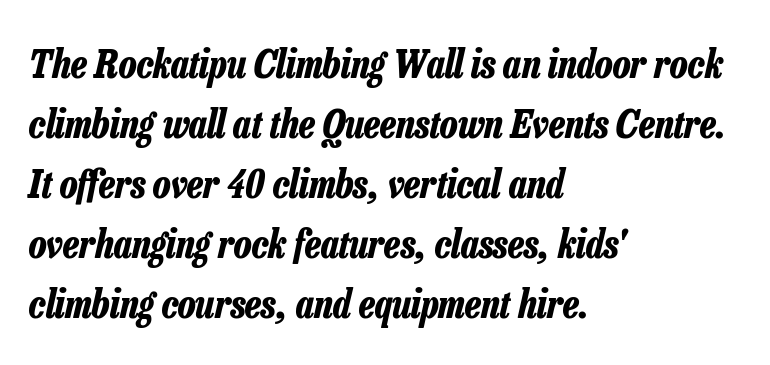
The characters look thick and weighty, a clear bold. Students, note that the glyphs here touch the page at normal intervals. Tall strokes in this sample are angled rather than plumb. Plain, unruled lines of type. The face used here is proportionally spaced, like ordinary book or web type.
